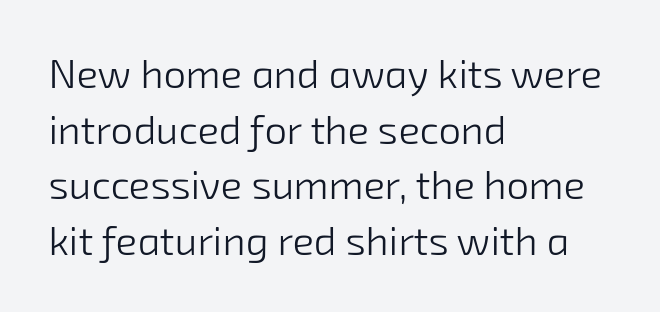
Does the type have serifs? No, each stem ends abruptly. Rows of type keep a routine distance in the vertical direction. Stroke mass is kept to a normal reading level or below. The passage shown has conventional tracking throughout. Casual observation: everything's shoved over to the left. The specimen omits any rule beneath the text block's lines.
